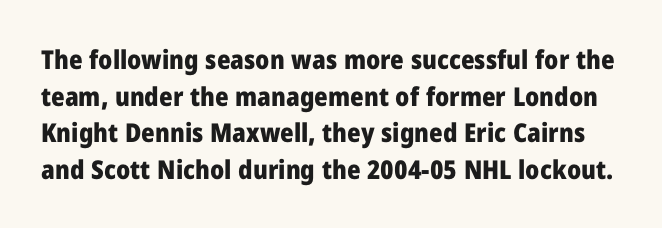
The image shows 26 px bold type, upright; set normal line spacing (1.41x), normal letter spacing, not underlined.
